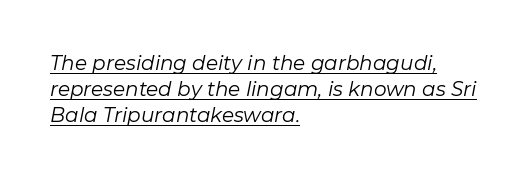
Tall strokes in this sample are angled rather than plumb. The lines are quadded left. Spacing between characters is what you'd get straight out of the box. Stems and bowls with no extra thickness — not bold. Leading matches the norm, producing a regular column. A baseline rule has been typeset under these characters.
